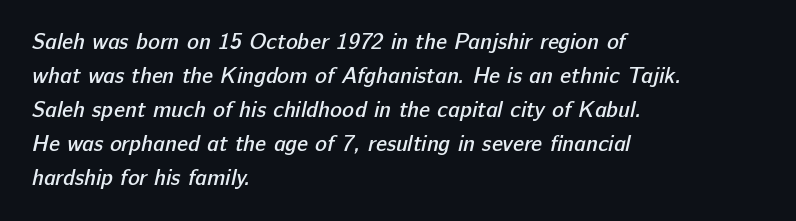
The image shows 22 px text type; set left-aligned, normal line spacing (1.54x), normal letter spacing, not underlined.
